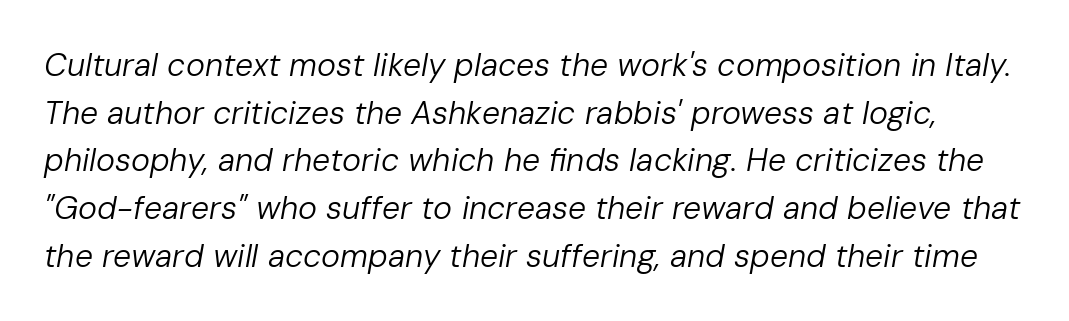
Q: Is the text bold? A: No.
Q: Is the text italic (slanted)? A: Yes, it leans right by about 10 degrees.
Q: Is the text underlined? A: No.
Q: Is the spacing between letters normal or unusually wide? A: Normal.
Q: Is the spacing between lines tight, normal or loose? A: Normal.
Q: Width (condensed, normal, or wide)? A: Normal.
Q: Stroke contrast? A: Low.
Q: x-height? A: Medium.
Q: Monospaced? A: No.
